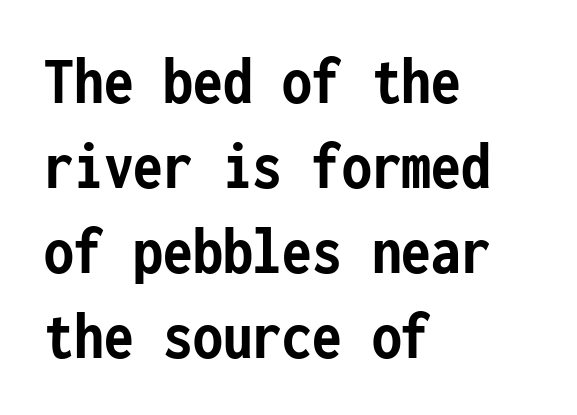
Q: Is the text bold? A: Yes.
Q: Is the text italic (slanted)? A: No, it is upright.
Q: Is the typeface a serif or a sans-serif typeface? A: Sans-serif.
Q: Is the text underlined? A: No.
Q: How is the paragraph aligned? A: Left-aligned.
Q: Is the spacing between letters normal or unusually wide? A: Normal.
Q: Is the spacing between lines tight, normal or loose? A: Normal.
Q: Width (condensed, normal, or wide)? A: Condensed.
Q: Stroke contrast? A: Low.
Q: x-height? A: Medium.
Q: Monospaced? A: Yes.
